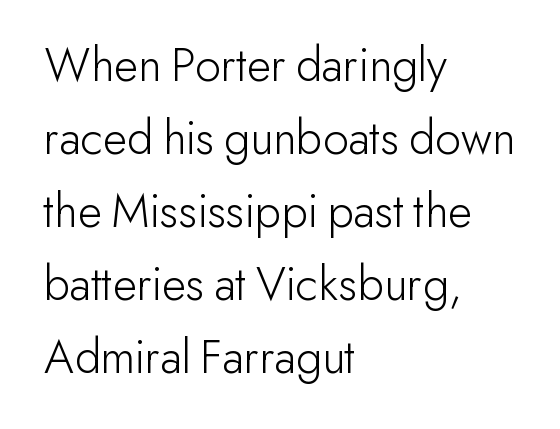
{"serif": "no", "italic": "no", "bold": "no", "weight": "light", "width": "normal", "stroke_contrast": "low", "x_height": "small", "monospaced": "no", "underline": "no", "align": "left", "line_spacing": "normal", "line_spacing_ratio": 1.46, "letter_spacing": "normal", "letter_spacing_em": 0.0, "glyph_px": 50}
